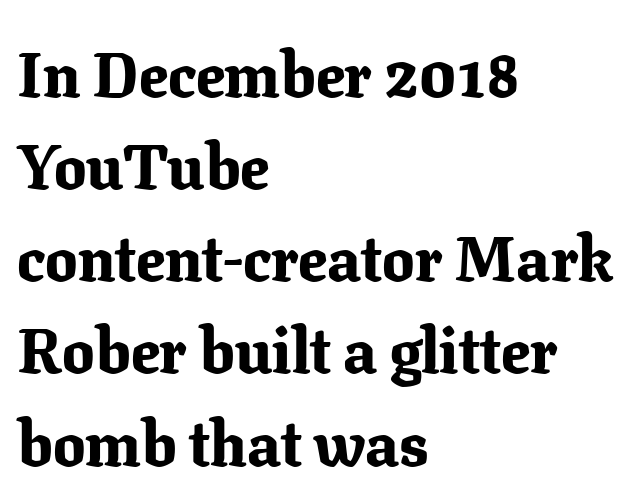
{"serif": "yes", "italic": "no", "bold": "yes", "weight": "bold", "width": "normal", "stroke_contrast": "low", "x_height": "medium", "monospaced": "no", "underline": "no", "align": "left", "line_spacing": "normal", "line_spacing_ratio": 1.44, "letter_spacing": "normal", "letter_spacing_em": 0.0, "glyph_px": 64}
